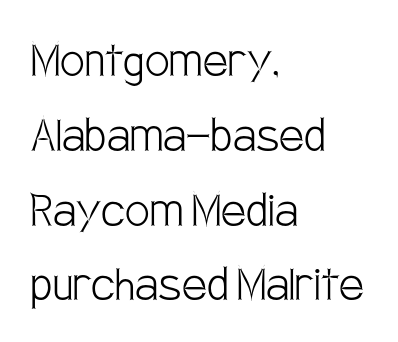
{"serif": "no", "italic": "no", "bold": "no", "weight": "light", "width": "condensed", "stroke_contrast": "low", "x_height": "large", "monospaced": "no", "underline": "no", "align": "left", "line_spacing": "normal", "line_spacing_ratio": 1.36, "letter_spacing": "normal", "letter_spacing_em": 0.0, "glyph_px": 55}
